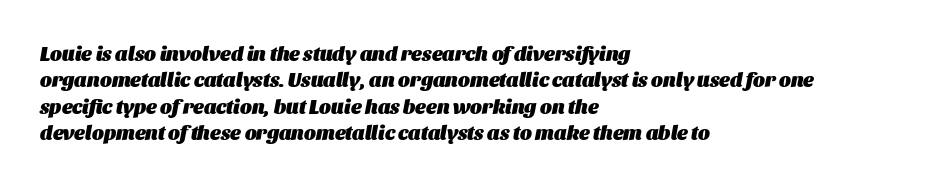
{"italic": "yes", "lean": "right", "slant_degrees": 11, "bold": "yes", "underline": "no", "align": "left", "line_spacing": "normal", "line_spacing_ratio": 1.32, "letter_spacing": "normal", "letter_spacing_em": 0.0, "glyph_px": 20}
